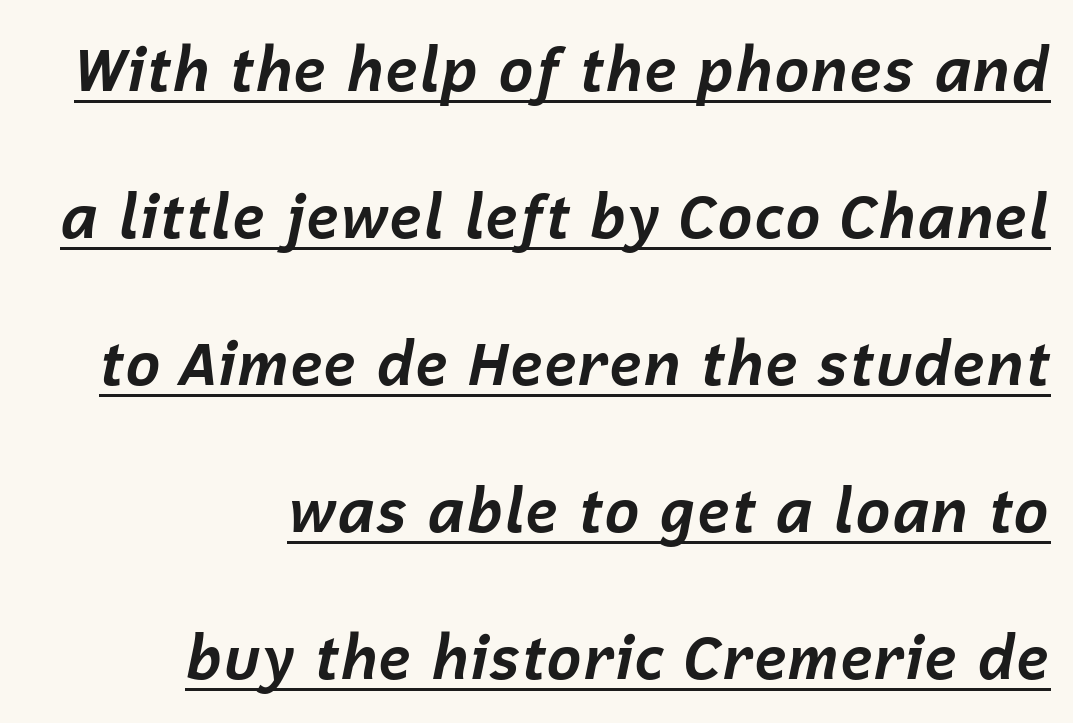
{"italic": "yes", "lean": "right", "slant_degrees": 12, "bold": "yes", "weight": "bold", "width": "normal", "stroke_contrast": "low", "x_height": "medium", "monospaced": "no", "underline": "yes", "align": "right", "line_spacing": "loose", "line_spacing_ratio": 2.45, "letter_spacing": "normal", "letter_spacing_em": 0.0, "glyph_px": 60}
